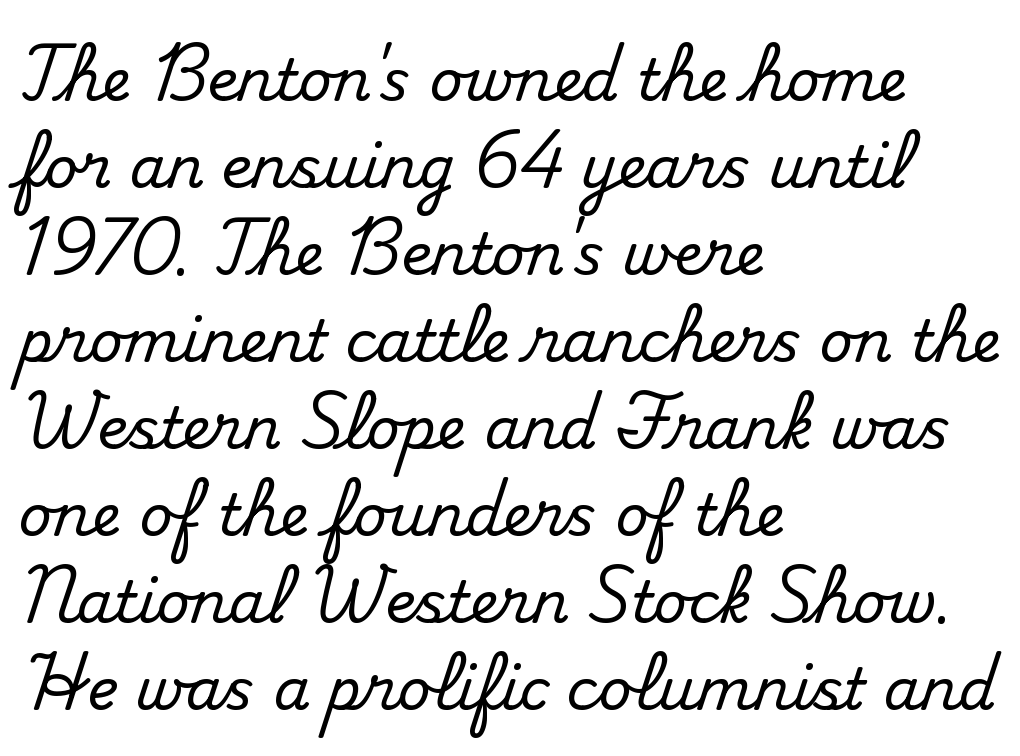
{"serif": "yes", "width": "normal", "stroke_contrast": "medium", "x_height": "small", "monospaced": "no", "underline": "no", "align": "left", "line_spacing": "normal", "line_spacing_ratio": 1.5, "letter_spacing": "normal", "letter_spacing_em": 0.0, "glyph_px": 58}
